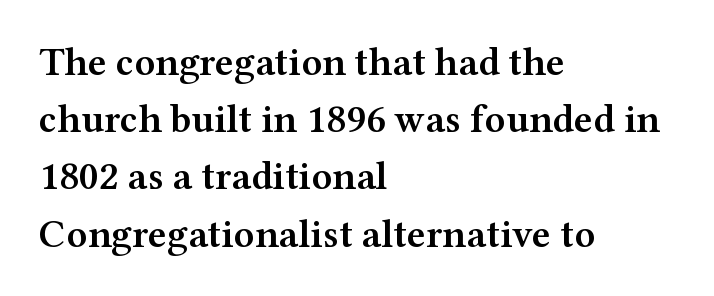
Q: Is the text bold? A: Semi-bold.
Q: Is the text italic (slanted)? A: No, it is upright.
Q: Is the typeface a serif or a sans-serif typeface? A: Serif.
Q: Is the text underlined? A: No.
Q: How is the paragraph aligned? A: Left-aligned.
Q: Is the spacing between letters normal or unusually wide? A: Normal.
Q: Is the spacing between lines tight, normal or loose? A: Normal.
Q: Width (condensed, normal, or wide)? A: Wide.
Q: Stroke contrast? A: Medium.
Q: x-height? A: Medium.
Q: Monospaced? A: No.
